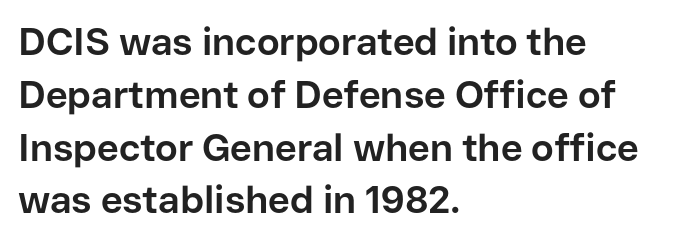
Does the lettering tilt? It doesn't — this is upright. How are the letters spaced? Ordinarily, with no added tracking. The space beneath each line is pristine and unruled. One-word summary of the alignment: left.
